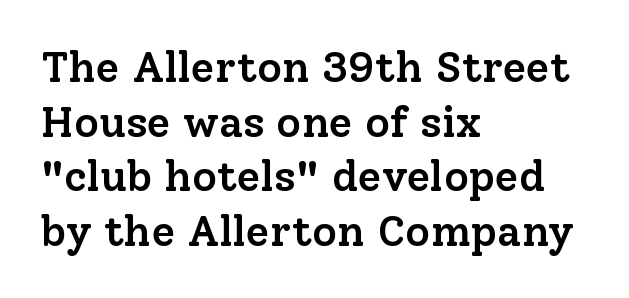
Q: Is the text bold? A: Semi-bold.
Q: Is the text italic (slanted)? A: No, it is upright.
Q: Is the typeface a serif or a sans-serif typeface? A: Serif.
Q: Is the text underlined? A: No.
Q: How is the paragraph aligned? A: Left-aligned.
Q: Is the spacing between letters normal or unusually wide? A: Normal.
Q: Is the spacing between lines tight, normal or loose? A: Normal.
Q: Width (condensed, normal, or wide)? A: Normal.
Q: Stroke contrast? A: Low.
Q: x-height? A: Medium.
Q: Monospaced? A: No.
